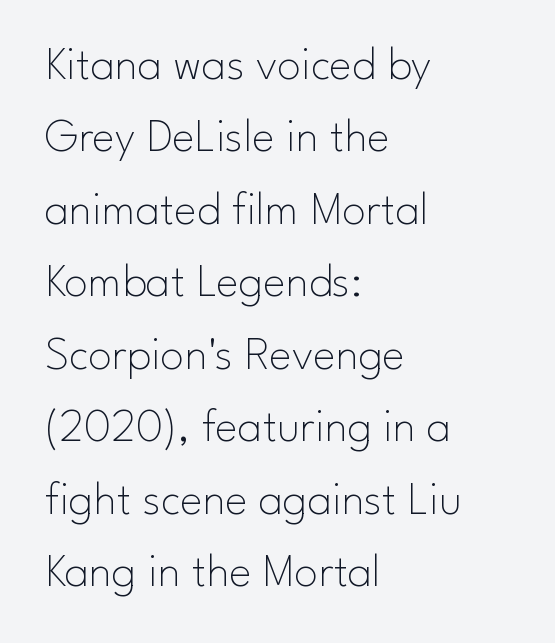
{"serif": "no", "italic": "no", "bold": "no", "weight": "thin", "width": "normal", "stroke_contrast": "low", "x_height": "small", "monospaced": "no", "underline": "no", "align": "left", "line_spacing": "normal", "line_spacing_ratio": 1.51, "letter_spacing": "normal", "letter_spacing_em": 0.0, "glyph_px": 48}
